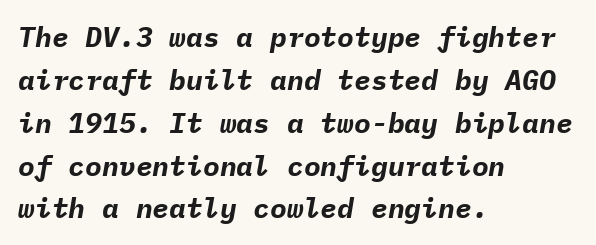
{"italic": "yes", "lean": "right", "slant_degrees": 9, "bold": "yes", "weight": "bold", "width": "normal", "stroke_contrast": "low", "x_height": "medium", "monospaced": "yes", "underline": "no", "align": "left", "line_spacing": "normal", "line_spacing_ratio": 1.53, "letter_spacing": "normal", "letter_spacing_em": 0.0, "glyph_px": 28}
